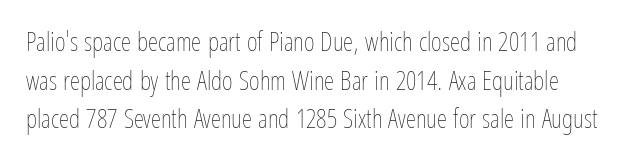
Posture: upright roman. Weight class: somewhere from thin through regular. The space directly below the letters is spotless. The face used here is rendered with its standard letterfit.
